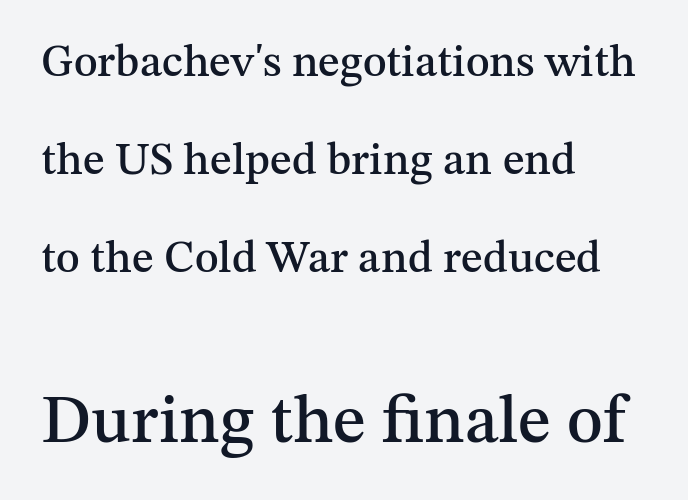
Whoever set this chose breathing room over compactness in the vertical rhythm. Small tapered or slab feet sit at the stroke ends, so this counts as serif. The zone under the glyphs is completely vacant. Looks like regular typesetting: each glyph gets only the width it needs.
